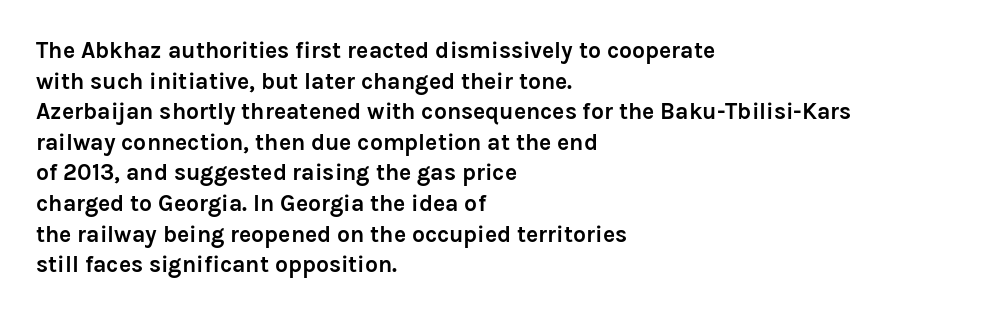
Q: Is the text bold? A: Yes.
Q: Is the text italic (slanted)? A: No, it is upright.
Q: Is the text underlined? A: No.
Q: How is the paragraph aligned? A: Left-aligned.
Q: Is the spacing between letters normal or unusually wide? A: Normal.
Q: Is the spacing between lines tight, normal or loose? A: Normal.
